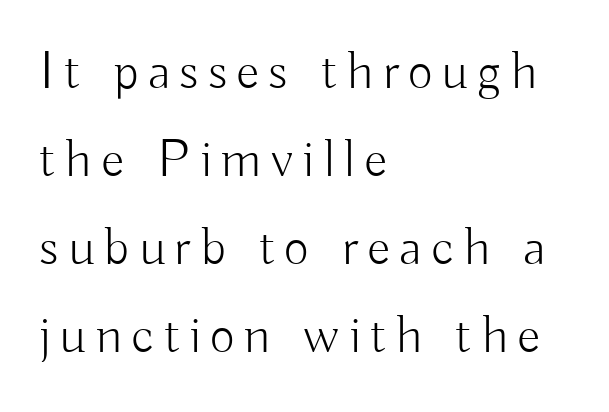
Q: Is the text bold? A: No.
Q: Is the text italic (slanted)? A: No, it is upright.
Q: Is the typeface a serif or a sans-serif typeface? A: Sans-serif.
Q: Is the text underlined? A: No.
Q: How is the paragraph aligned? A: Left-aligned.
Q: Is the spacing between lines tight, normal or loose? A: Normal.
Q: Width (condensed, normal, or wide)? A: Normal.
Q: Stroke contrast? A: Low.
Q: x-height? A: Small.
Q: Monospaced? A: No.
